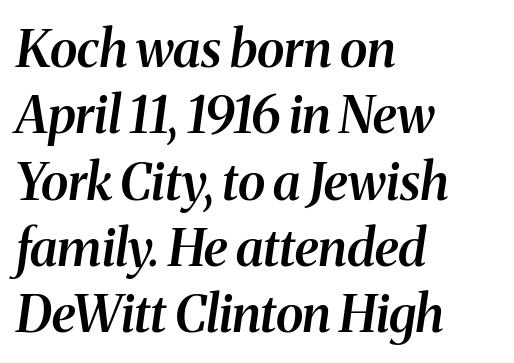
The image shows 51 px semibold serif type, italic (leaning right); set left-aligned, normal line spacing (1.3x), normal letter spacing, not underlined; medium stroke contrast and a medium x-height.
